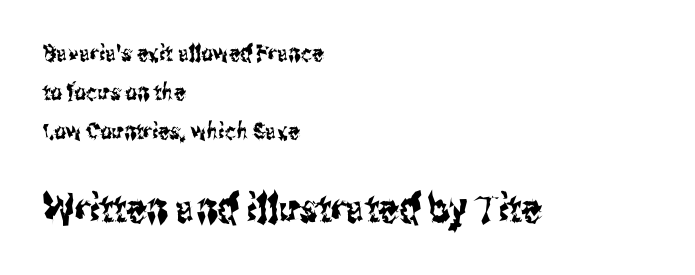
The image shows 40 px condensed sans-serif type, upright; set left-aligned, normal line spacing (1.69x), normal letter spacing, not underlined; the second (bottom) block is 1.74x larger; medium stroke contrast and a medium x-height.
